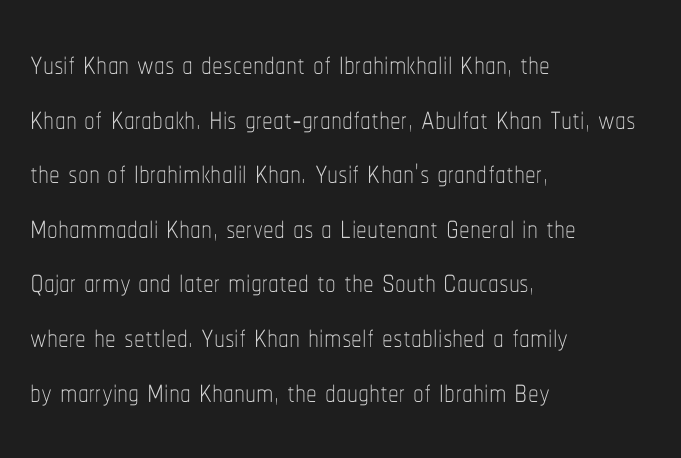
{"italic": "no", "bold": "no", "weight": "thin", "width": "condensed", "stroke_contrast": "low", "x_height": "medium", "monospaced": "no", "underline": "no", "align": "left", "line_spacing": "normal", "line_spacing_ratio": 1.27, "letter_spacing": "normal", "letter_spacing_em": 0.0, "glyph_px": 43}
